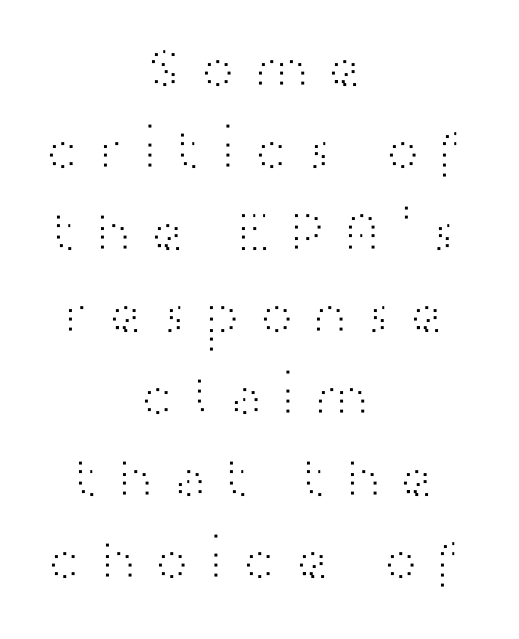
Q: Is the text bold? A: No.
Q: Is the text italic (slanted)? A: No, it is upright.
Q: Is the typeface a serif or a sans-serif typeface? A: Sans-serif.
Q: Is the text underlined? A: No.
Q: How is the paragraph aligned? A: Centered.
Q: Is the spacing between letters normal or unusually wide? A: Unusually wide.
Q: Is the spacing between lines tight, normal or loose? A: Normal.
Q: Width (condensed, normal, or wide)? A: Wide.
Q: Stroke contrast? A: High.
Q: x-height? A: Medium.
Q: Monospaced? A: No.
